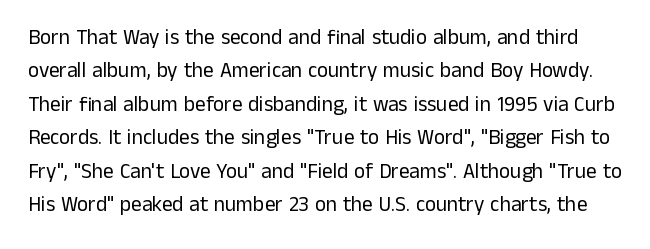
Q: Is the text bold? A: No.
Q: Is the text italic (slanted)? A: No, it is upright.
Q: Is the text underlined? A: No.
Q: Is the spacing between letters normal or unusually wide? A: Normal.
Q: Is the spacing between lines tight, normal or loose? A: Normal.
